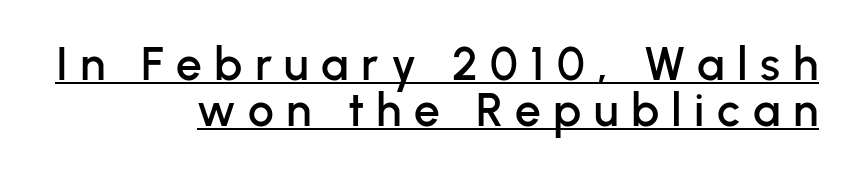
The image shows 46 px sans-serif type, upright; set right-aligned, tight line spacing (0.99x), unusually wide letter spacing (+0.27 em), underlined; low stroke contrast and a medium x-height.
